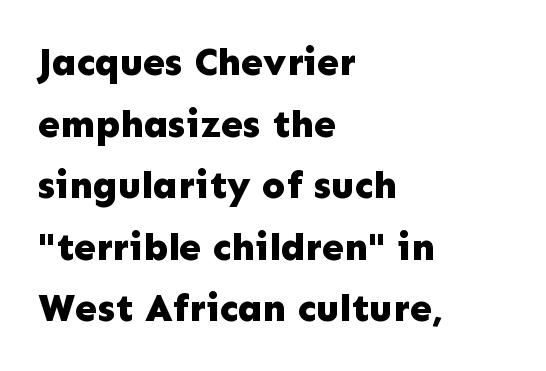
In terms of letterspacing, this is plain default setting. These lines are composed in type without serifs. Normally led — the rows are evenly, conventionally spaced. The face used here has the dense, thick strokes of a bold.
